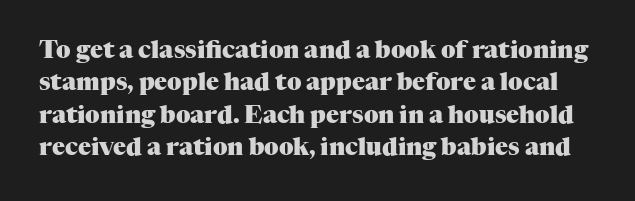
{"italic": "no", "bold": "yes", "underline": "no", "line_spacing": "normal", "line_spacing_ratio": 1.35, "letter_spacing": "normal", "letter_spacing_em": 0.0, "glyph_px": 24}
